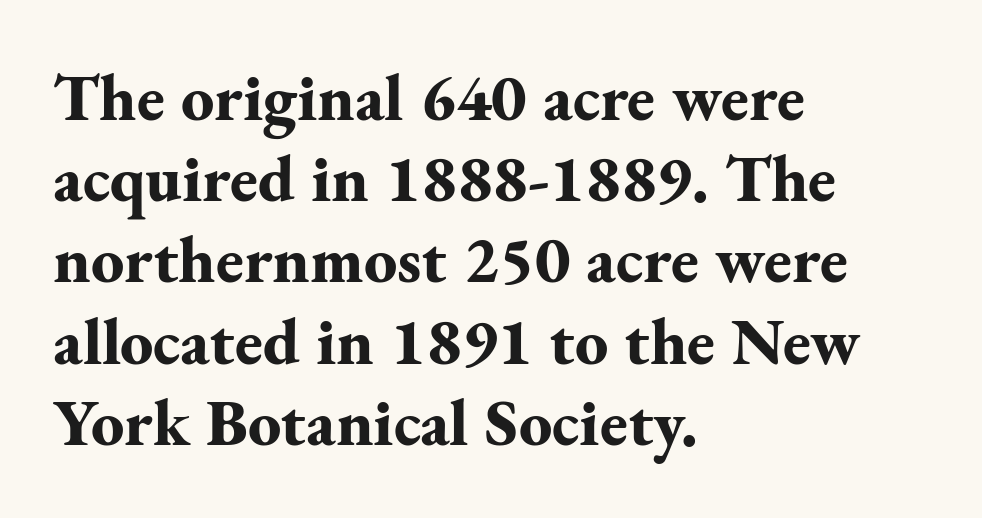
I'd describe the lettering as bold — thick and assertive. This is serif lettering, the kind often seen in printed books. A student would call this left alignment; a typographer would say flush left, rag right. The gap between lines stays unmarked. The lettering holds an erect, upright posture throughout. The line texture is even and compact thanks to regular tracking.
